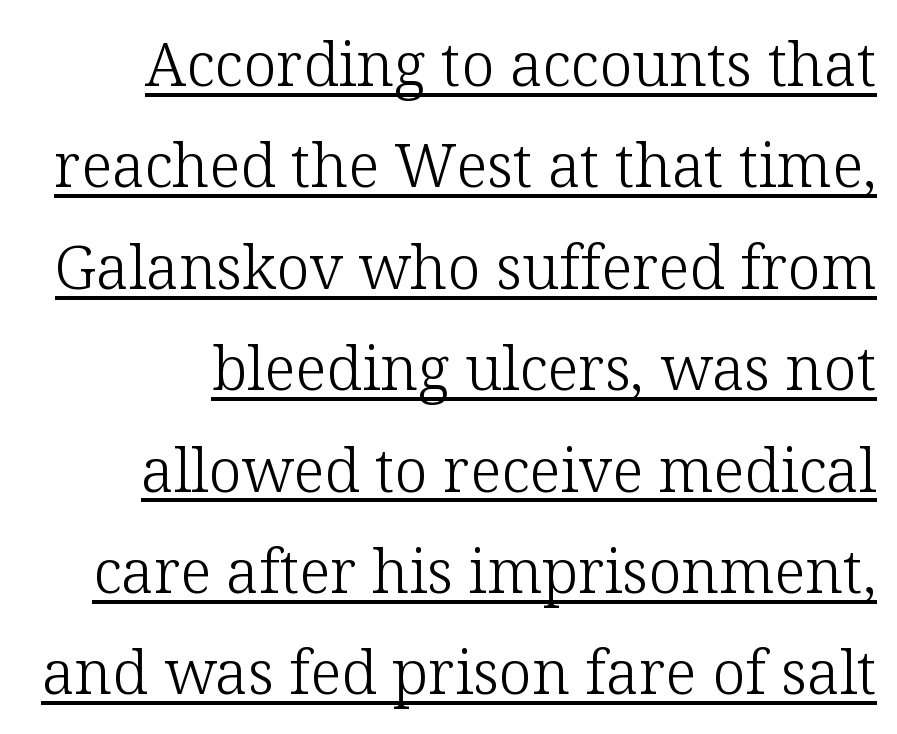
{"serif": "yes", "italic": "no", "bold": "no", "weight": "light", "width": "normal", "stroke_contrast": "low", "x_height": "medium", "monospaced": "no", "underline": "yes", "line_spacing": "normal", "line_spacing_ratio": 1.69, "letter_spacing": "normal", "letter_spacing_em": 0.0, "glyph_px": 60}
